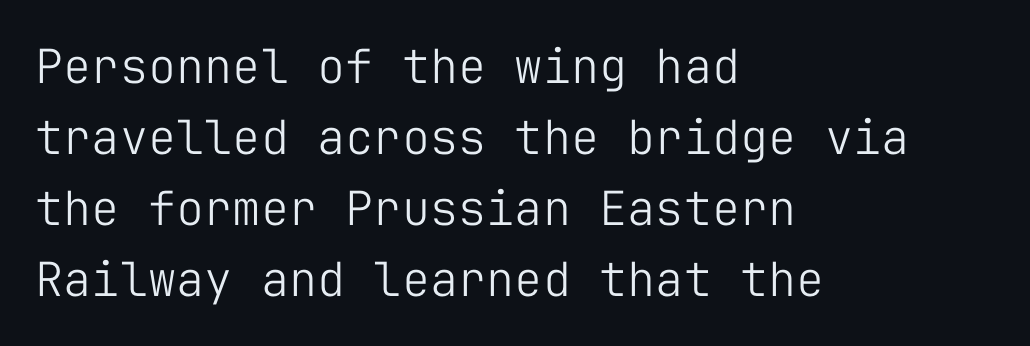
{"serif": "no", "italic": "no", "bold": "no", "weight": "light", "width": "normal", "stroke_contrast": "low", "x_height": "medium", "monospaced": "yes", "underline": "no", "align": "left", "line_spacing": "normal", "line_spacing_ratio": 1.51, "letter_spacing": "normal", "letter_spacing_em": 0.0, "glyph_px": 47}
